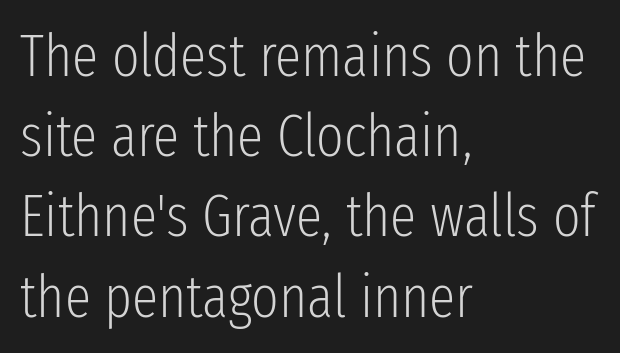
The typography opts for an upright posture over an oblique one. The passage is arranged the way most books set body copy — flush left. Is this a fixed-width face? No — the glyphs have proportional, varying widths. Is the stroke heavy? The answer is a plain regular-or-lighter.
